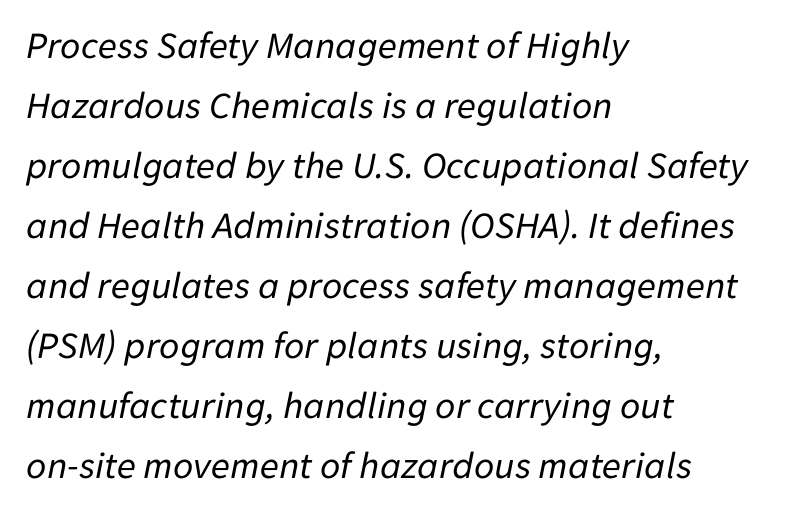
{"italic": "yes", "lean": "right", "slant_degrees": 11, "bold": "no", "weight": "regular", "width": "normal", "stroke_contrast": "low", "x_height": "medium", "monospaced": "no", "underline": "no", "align": "left", "line_spacing": "normal", "line_spacing_ratio": 1.54, "letter_spacing": "normal", "letter_spacing_em": 0.0, "glyph_px": 39}
